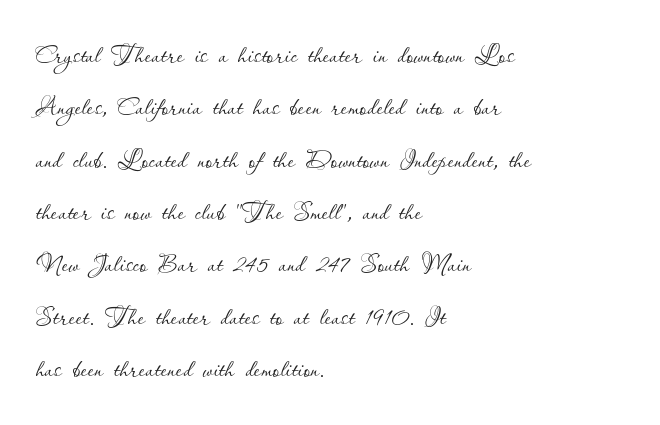
What's the leading like? Ordinary, nothing unusual. The specimen omits any rule beneath the text block's lines. Compared with typical body copy, the letter spacing here is the same. Do the characters align in a grid? No, the font is proportional.
